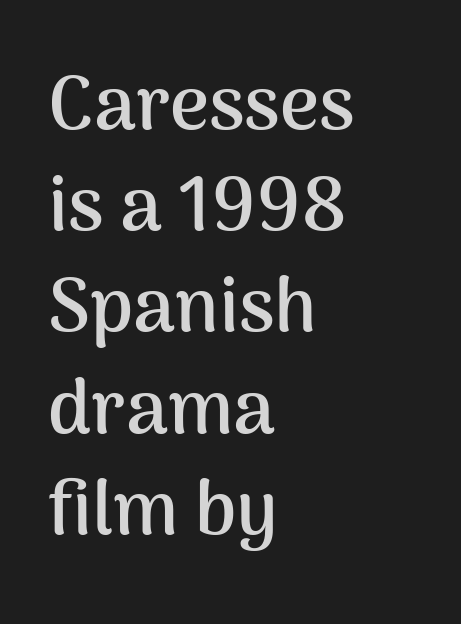
The rendering uses natural spacing where letterforms have individual widths. These lines sit exactly where default settings would place them. A clean baseline with only descenders dipping below it. The letters carry no serifs — their stems end cleanly without finishing strokes.
